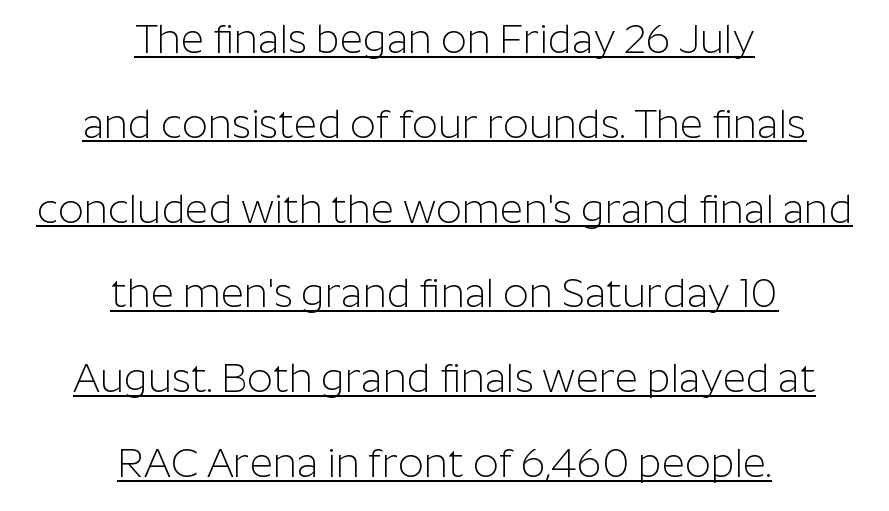
Q: Is the text bold? A: No.
Q: Is the text italic (slanted)? A: No, it is upright.
Q: Is the typeface a serif or a sans-serif typeface? A: Sans-serif.
Q: Is the text underlined? A: Yes.
Q: How is the paragraph aligned? A: Centered.
Q: Is the spacing between letters normal or unusually wide? A: Normal.
Q: Is the spacing between lines tight, normal or loose? A: Loose.
Q: Width (condensed, normal, or wide)? A: Normal.
Q: Stroke contrast? A: Low.
Q: x-height? A: Medium.
Q: Monospaced? A: No.
